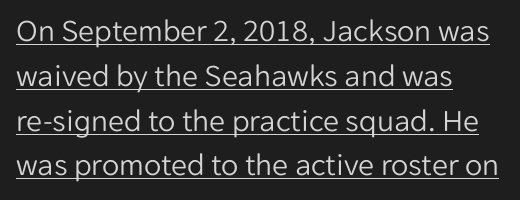
{"serif": "no", "italic": "no", "bold": "no", "weight": "light", "width": "normal", "stroke_contrast": "low", "x_height": "medium", "monospaced": "no", "underline": "yes", "align": "left", "line_spacing": "normal", "line_spacing_ratio": 1.4, "letter_spacing": "normal", "letter_spacing_em": 0.0, "glyph_px": 32}
